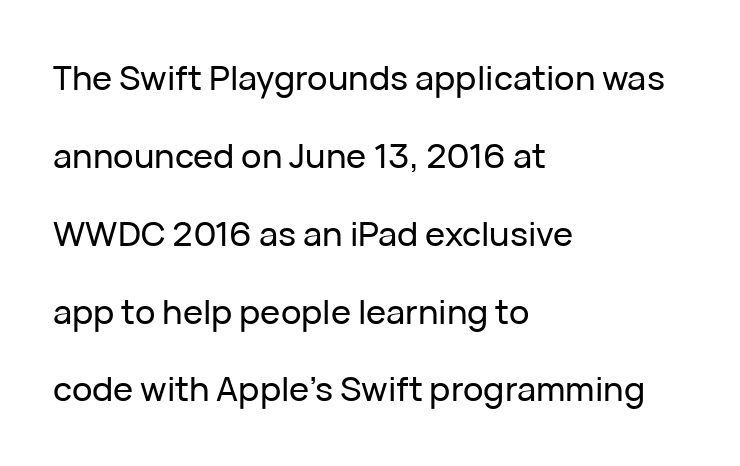
{"serif": "no", "italic": "no", "width": "normal", "stroke_contrast": "low", "x_height": "medium", "monospaced": "no", "underline": "no", "align": "left", "line_spacing": "loose", "line_spacing_ratio": 2.29, "letter_spacing": "normal", "letter_spacing_em": 0.0, "glyph_px": 34}
